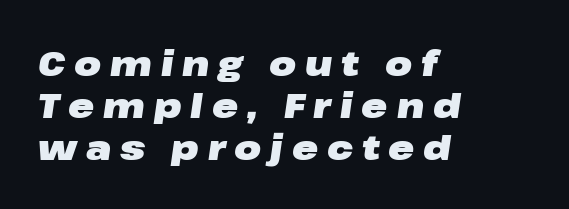
The image shows 35 px heavy, wide type, italic (leaning right); set left-aligned, line spacing 1.2x, unusually wide letter spacing (+0.25 em), not underlined; low stroke contrast and a medium x-height.
